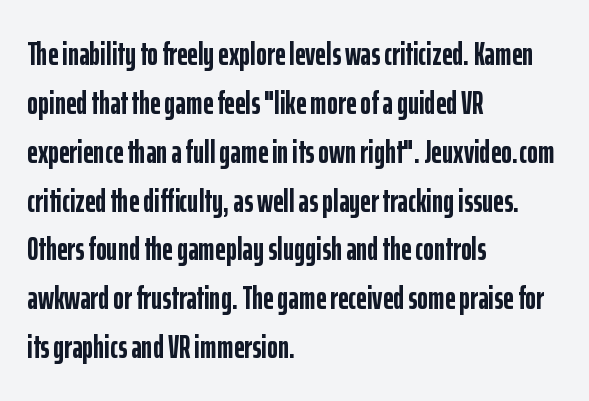
Any mark beneath the type? The region is blank. This sample is left-justified, so line endings fall wherever the words run out. The designer went with a sans here, leaving each stem footless. Vertically, the passage feels balanced, rows spaced as you'd expect. The letters advance in unequal steps, a hallmark of proportional type. Tracking value appears to be zero — textbook default spacing.
